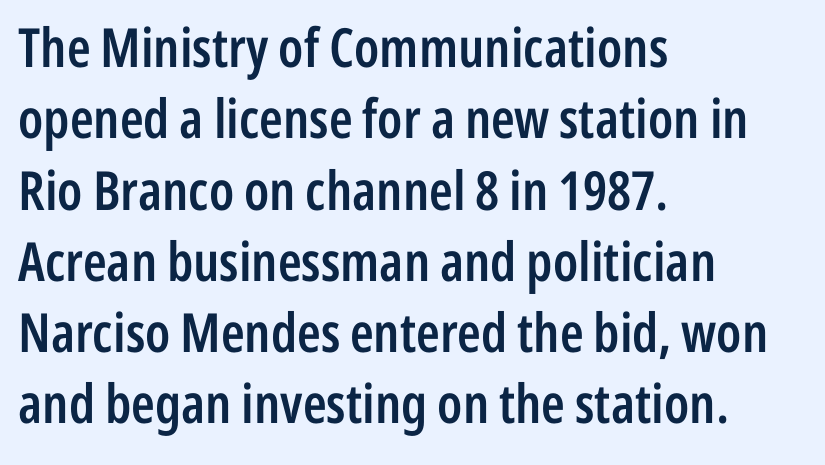
The rendering uses a moderate line-height, typical for paragraphs. Upright lettering throughout. The face used here is rendered with its standard letterfit. The glyphs have the mass of a demibold cut, below bold. The lines are quadded left.
